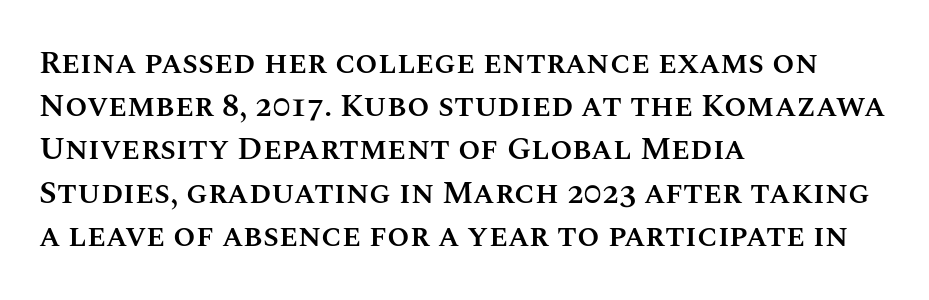
{"italic": "no", "bold": "semi", "weight": "semibold", "width": "normal", "stroke_contrast": "medium", "x_height": "large", "monospaced": "no", "underline": "no", "align": "left", "line_spacing": "normal", "line_spacing_ratio": 1.35, "letter_spacing": "normal", "letter_spacing_em": 0.0, "glyph_px": 32}
